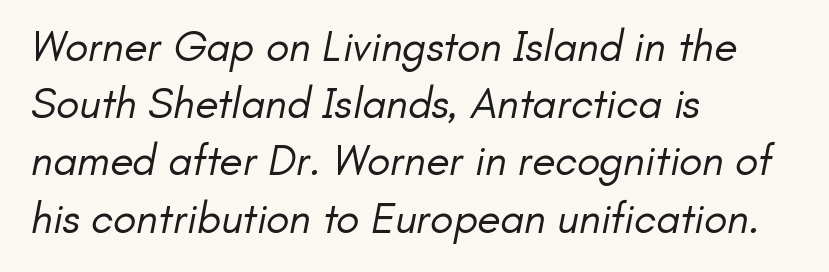
Q: Is the text bold? A: No.
Q: Is the typeface a serif or a sans-serif typeface? A: Sans-serif.
Q: Is the text underlined? A: No.
Q: How is the paragraph aligned? A: Left-aligned.
Q: Is the spacing between letters normal or unusually wide? A: Normal.
Q: Is the spacing between lines tight, normal or loose? A: Normal.
Q: Width (condensed, normal, or wide)? A: Normal.
Q: Stroke contrast? A: Low.
Q: x-height? A: Small.
Q: Monospaced? A: No.
